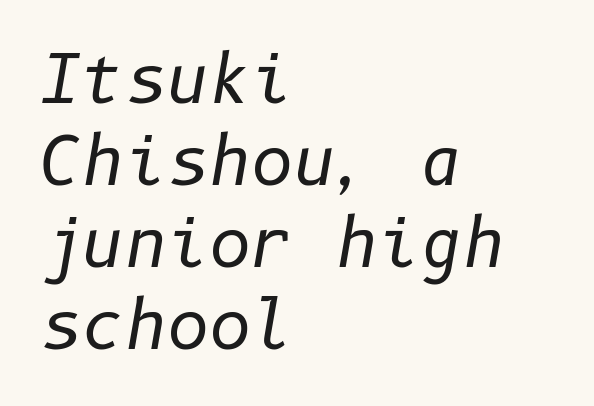
{"italic": "yes", "lean": "right", "slant_degrees": 10, "bold": "no", "weight": "regular", "width": "normal", "stroke_contrast": "low", "x_height": "medium", "underline": "no", "align": "left", "line_spacing": "normal", "line_spacing_ratio": 1.26, "letter_spacing": "normal", "letter_spacing_em": 0.0, "glyph_px": 65}
